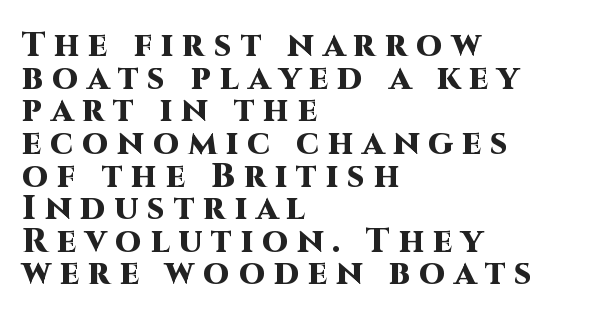
Q: Is the text bold? A: Yes.
Q: Is the text italic (slanted)? A: No, it is upright.
Q: Is the typeface a serif or a sans-serif typeface? A: Sans-serif.
Q: Is the text underlined? A: No.
Q: How is the paragraph aligned? A: Left-aligned.
Q: Is the spacing between letters normal or unusually wide? A: Unusually wide.
Q: Is the spacing between lines tight, normal or loose? A: Tight.
Q: Width (condensed, normal, or wide)? A: Normal.
Q: Stroke contrast? A: High.
Q: x-height? A: Large.
Q: Monospaced? A: No.
